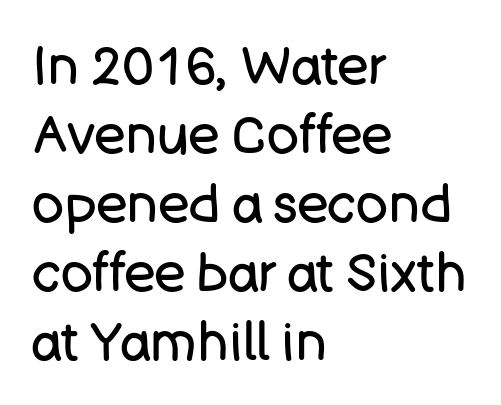
Characters follow at the spacing the type designer built in. Students, observe: this is what conventionally led text looks like. This rendering uses left alignment, leaving the right contour irregular. A roman cut, with each character standing at attention. Looks like regular typesetting: each glyph gets only the width it needs. Letterform terminals end flat and unadorned throughout the passage.
